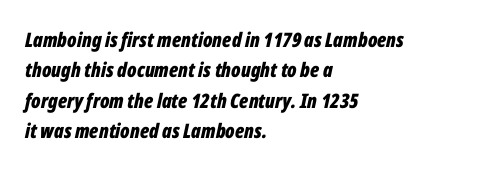
The image shows 20 px bold type, italic (leaning right); set left-aligned, normal line spacing (1.52x), normal letter spacing, not underlined.
